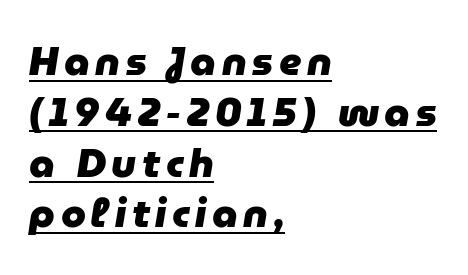
Honestly, the underline is the first thing you notice here. Chunky letters — that's bold for sure. Does the leading feel generous? No, just average. Think of a printed novel: that variable character pitch is what you see here.
